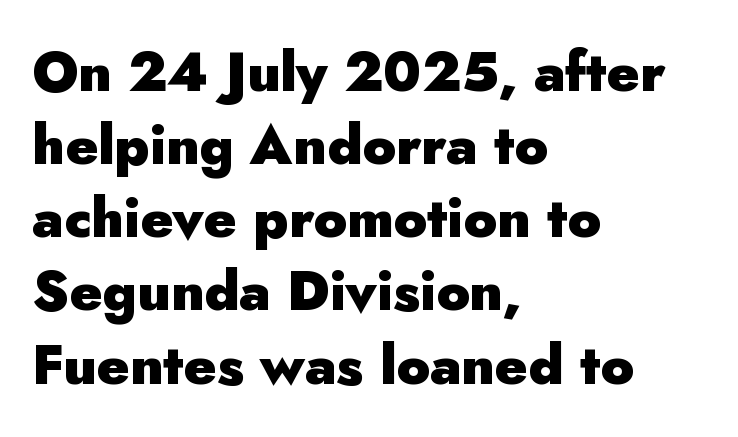
The area under the type is left untouched. Italic? Not at all — the glyphs are vertical. A sans-serif font was chosen for this passage. What stands out about the letter spacing? Nothing — it is the standard amount.
